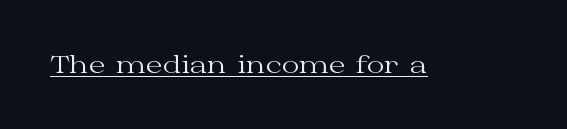
Q: Is the text bold? A: No.
Q: Is the text italic (slanted)? A: No, it is upright.
Q: Is the text underlined? A: Yes.
Q: Is the spacing between letters normal or unusually wide? A: Normal.
